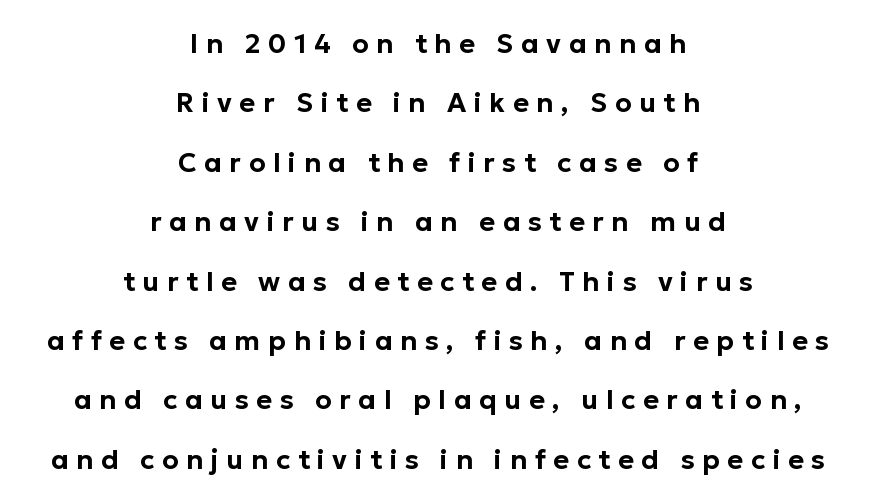
One glance says open: line gaps are wider than usual. The rendering positions every line midway between the sides. Each row of text sits above clean, open space. Unlike italic type, these characters show no tilt at all. What stands out about the letter spacing? Its width — letters are far apart.
